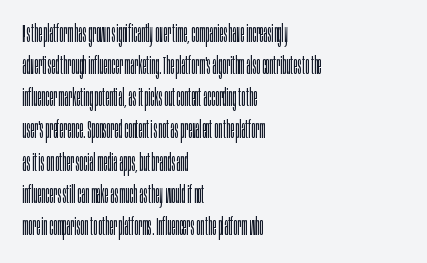
The image shows 24 px text type, upright; set left-aligned, normal line spacing (1.34x), normal letter spacing, not underlined.
